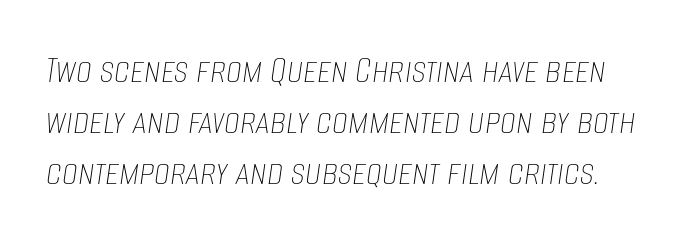
Q: Is the text bold? A: No.
Q: Is the text italic (slanted)? A: Yes, it leans right by about 8 degrees.
Q: Is the text underlined? A: No.
Q: Is the spacing between letters normal or unusually wide? A: Normal.
Q: Is the spacing between lines tight, normal or loose? A: Normal.
Q: Width (condensed, normal, or wide)? A: Condensed.
Q: Stroke contrast? A: Low.
Q: x-height? A: Large.
Q: Monospaced? A: No.
